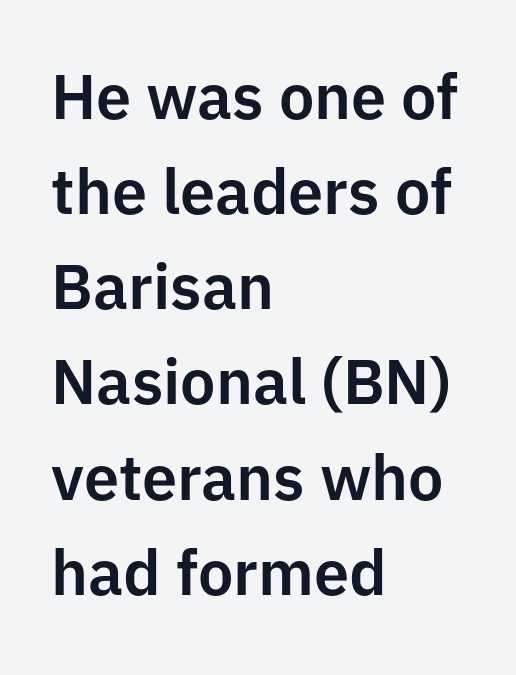
Q: Is the text italic (slanted)? A: No, it is upright.
Q: Is the typeface a serif or a sans-serif typeface? A: Sans-serif.
Q: Is the text underlined? A: No.
Q: How is the paragraph aligned? A: Left-aligned.
Q: Is the spacing between letters normal or unusually wide? A: Normal.
Q: Is the spacing between lines tight, normal or loose? A: Normal.
Q: Width (condensed, normal, or wide)? A: Normal.
Q: Stroke contrast? A: Low.
Q: x-height? A: Medium.
Q: Monospaced? A: No.
